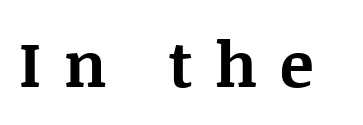
{"serif": "yes", "italic": "no", "bold": "yes", "weight": "bold", "width": "normal", "stroke_contrast": "medium", "x_height": "large", "monospaced": "no", "underline": "no", "letter_spacing": "wide", "letter_spacing_em": 0.36, "glyph_px": 63}
